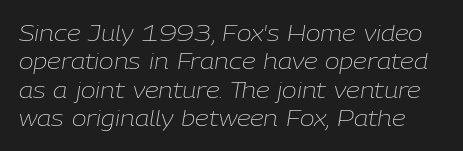
No chunkiness to these letters — they're not bold. This rendering features lettering with no underline. The letterforms sit shoulder to shoulder at normal distance. Vertical spacing — default. Compared with ordinary roman type, these characters are visibly tilted.
